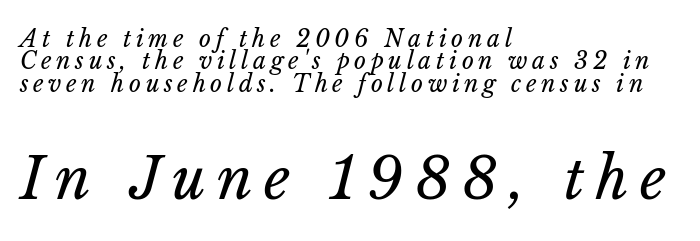
Q: Is the text bold? A: No.
Q: Is the text italic (slanted)? A: Yes, it leans right by about 14 degrees.
Q: Is the text underlined? A: No.
Q: How is the paragraph aligned? A: Left-aligned.
Q: Is the spacing between letters normal or unusually wide? A: Unusually wide.
Q: Is the spacing between lines tight, normal or loose? A: Tight.
Q: Which block of text is set in a larger size, the first (top) or the second (bottom)? A: The second (bottom) one.
Q: Width (condensed, normal, or wide)? A: Normal.
Q: Stroke contrast? A: Low.
Q: x-height? A: Medium.
Q: Monospaced? A: No.
